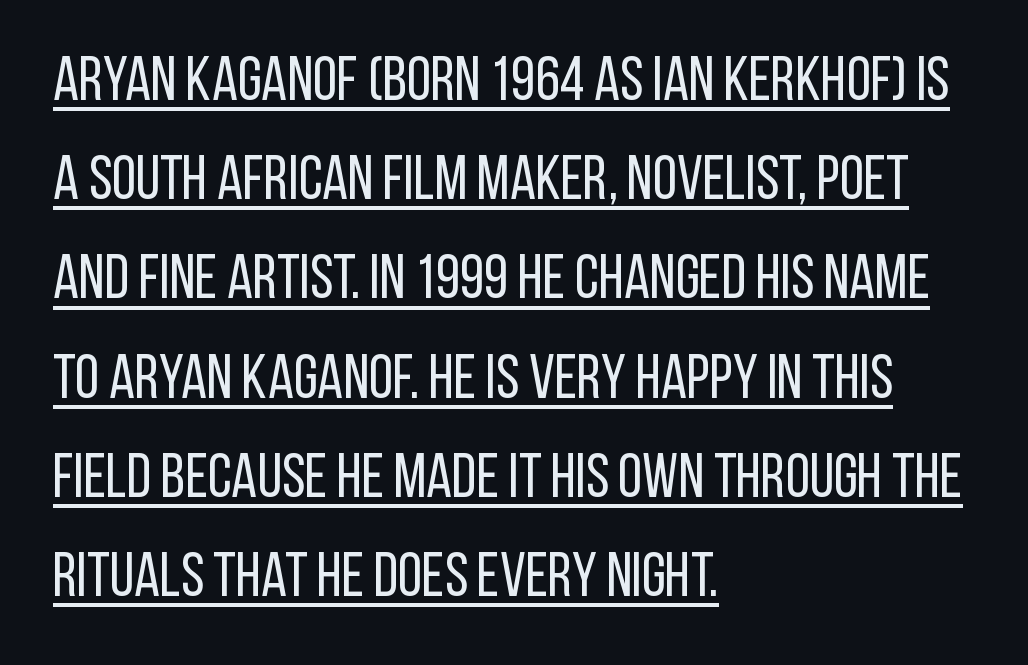
The image shows 62 px regular-weight, condensed sans-serif type, upright; set left-aligned, normal line spacing (1.6x), normal letter spacing, underlined; low stroke contrast and a large x-height.
